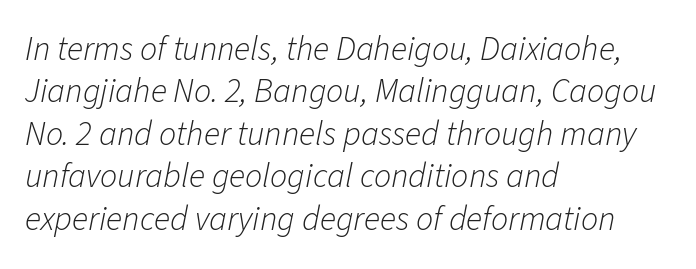
The image shows 34 px light type, italic (leaning right); set left-aligned, normal line spacing (1.25x), normal letter spacing, not underlined; low stroke contrast and a medium x-height.
